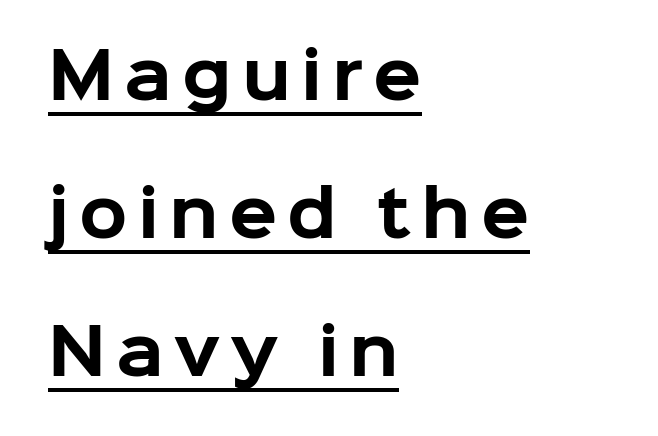
{"serif": "no", "italic": "no", "bold": "yes", "weight": "bold", "width": "normal", "stroke_contrast": "low", "x_height": "medium", "monospaced": "no", "underline": "yes", "align": "left", "line_spacing": "loose", "line_spacing_ratio": 2.19, "glyph_px": 63}
